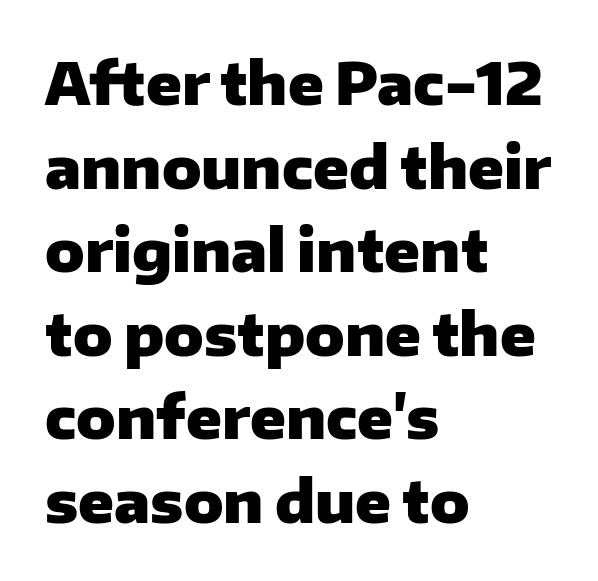
{"serif": "no", "italic": "no", "bold": "yes", "weight": "heavy", "width": "normal", "stroke_contrast": "low", "x_height": "medium", "monospaced": "no", "underline": "no", "align": "left", "line_spacing": "normal", "line_spacing_ratio": 1.44, "letter_spacing": "normal", "letter_spacing_em": 0.0, "glyph_px": 58}
